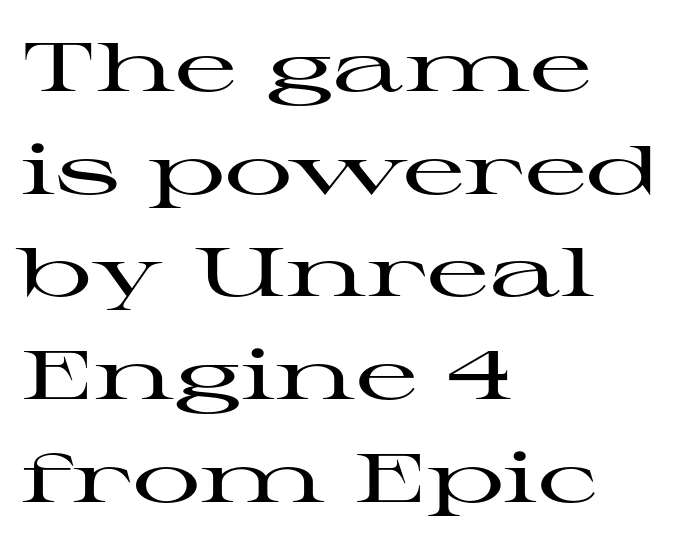
{"serif": "yes", "italic": "no", "width": "wide", "stroke_contrast": "high", "x_height": "medium", "monospaced": "no", "underline": "no", "align": "left", "line_spacing": "normal", "line_spacing_ratio": 1.51, "letter_spacing": "normal", "letter_spacing_em": 0.0, "glyph_px": 68}
